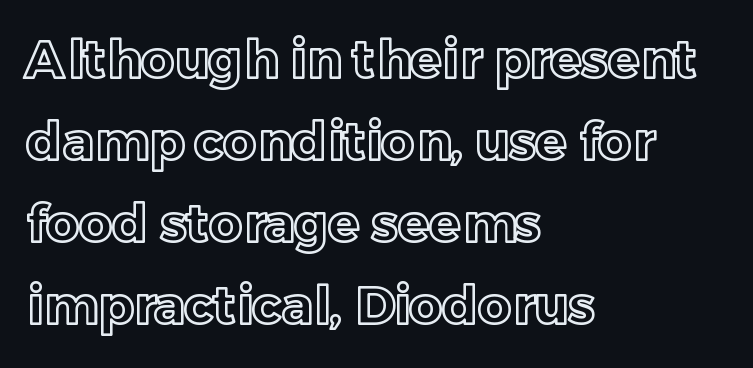
The gaps between neighbouring characters are ordinary and unremarkable. Proportional: the letters do not fall into vertical columns. Each line starts at the same left margin while the right side varies. Letters rest on an invisible, unmarked baseline. Italic: no, the glyphs are upright roman.
